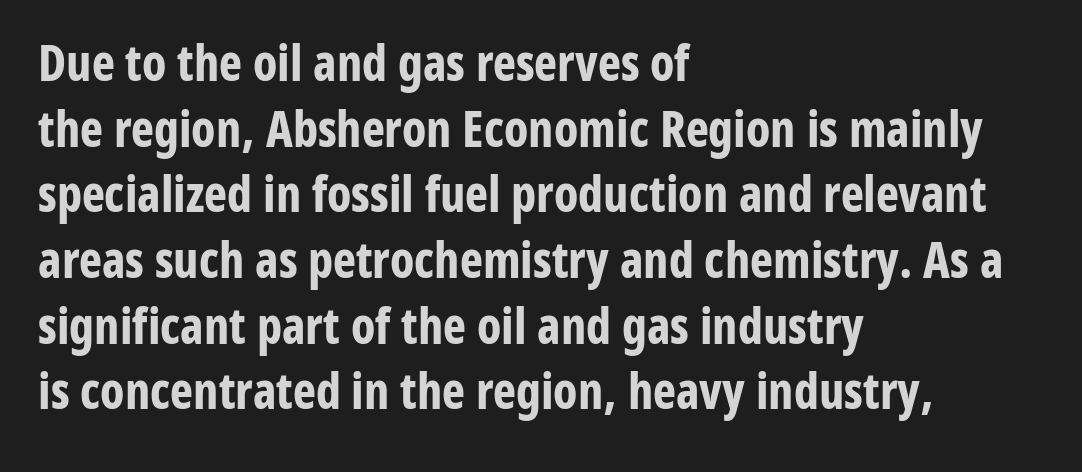
The image shows 49 px bold, condensed sans-serif type, upright; set left-aligned, normal line spacing (1.34x), normal letter spacing, not underlined; low stroke contrast and a medium x-height.
